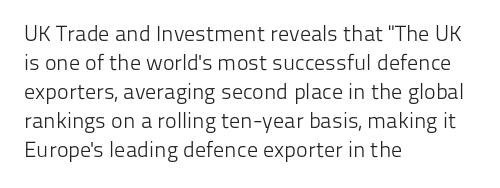
Tall strokes in this sample are plumb rather than angled. The passage shown has conventional tracking throughout. Every row of glyphs begins at an identical x-position on the left. A normal amount of white space separates one row of letters from the next. Type without underlining.
